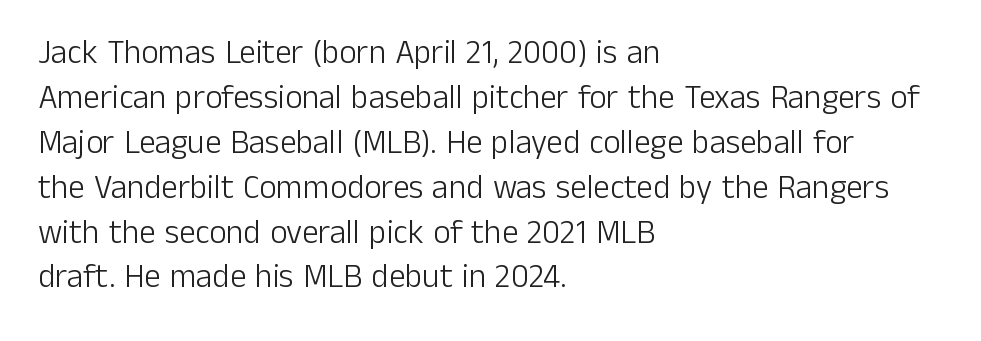
Q: Is the text bold? A: No.
Q: Is the text italic (slanted)? A: No, it is upright.
Q: Is the typeface a serif or a sans-serif typeface? A: Sans-serif.
Q: Is the text underlined? A: No.
Q: How is the paragraph aligned? A: Left-aligned.
Q: Is the spacing between letters normal or unusually wide? A: Normal.
Q: Is the spacing between lines tight, normal or loose? A: Normal.
Q: Width (condensed, normal, or wide)? A: Normal.
Q: Stroke contrast? A: Low.
Q: x-height? A: Medium.
Q: Monospaced? A: No.
